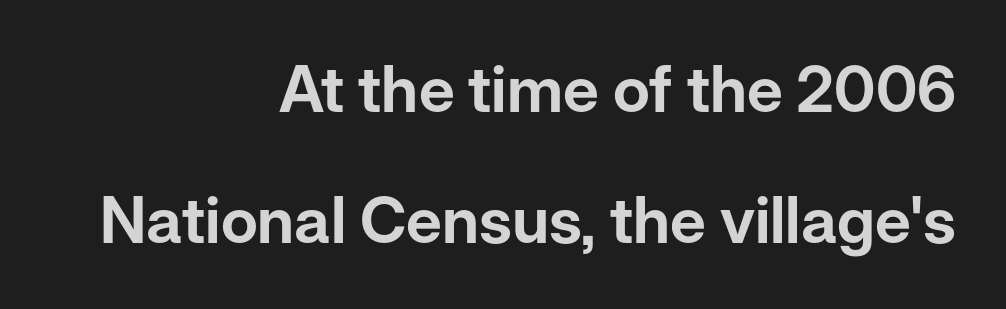
Whoever set this chose breathing room over compactness in the vertical rhythm. The passage is arranged like a letterhead date or caption credit — flush right. The letters carry no serifs — their stems end cleanly without finishing strokes. Quick note: not italic, upright. Lines of text with bare space underneath. Here the glyphs are tracked normally, forming tight word shapes.
